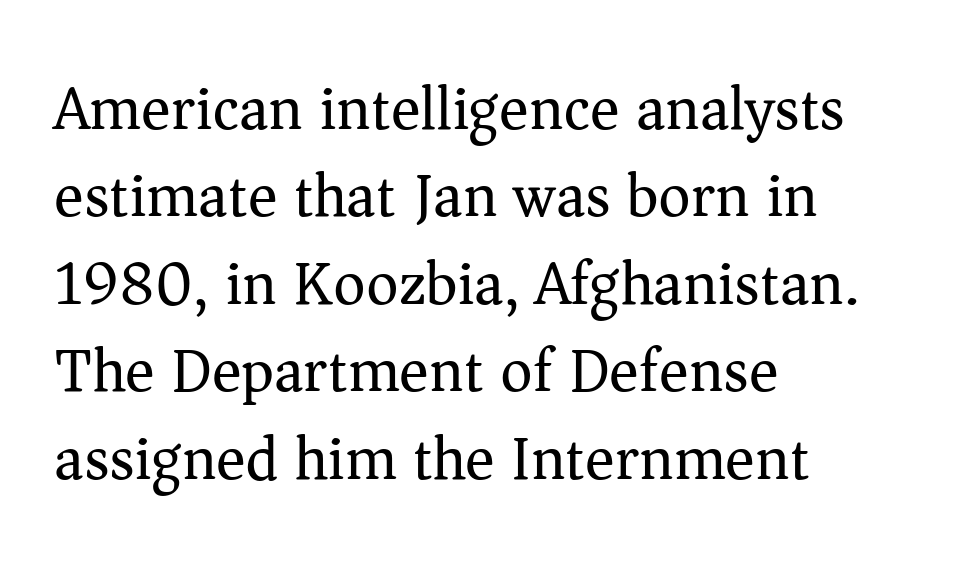
{"serif": "yes", "italic": "no", "bold": "no", "weight": "regular", "width": "normal", "stroke_contrast": "medium", "x_height": "medium", "monospaced": "no", "underline": "no", "align": "left", "line_spacing": "normal", "line_spacing_ratio": 1.41, "letter_spacing": "normal", "letter_spacing_em": 0.0, "glyph_px": 62}
